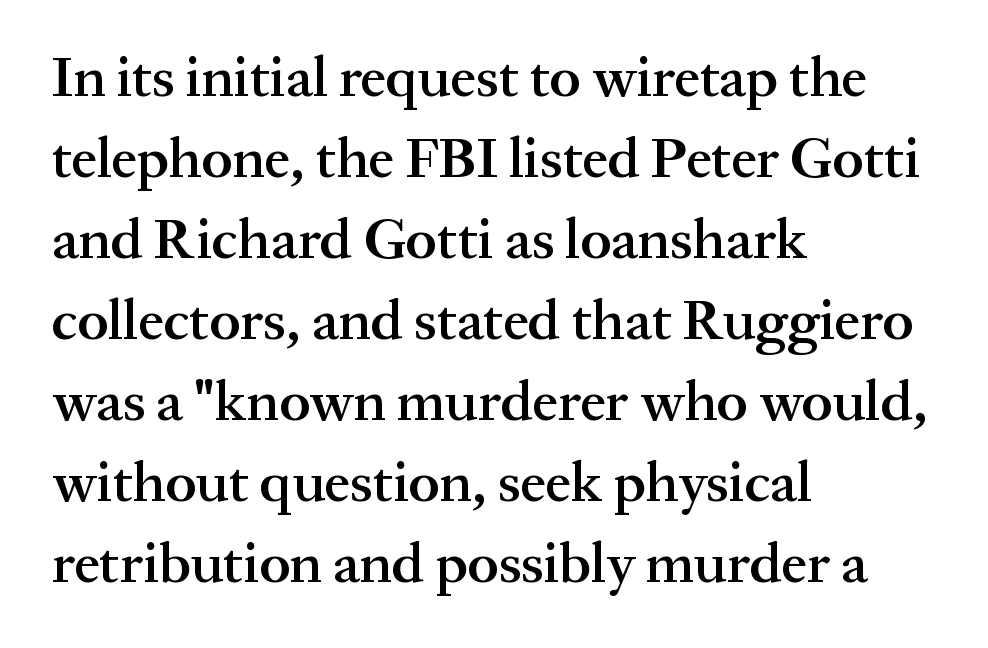
Are there feet on the stems? There are — it's a serif. Strokes here are thickened, but only to semibold level. This sample is left-justified, so line endings fall wherever the words run out. The face used here is proportionally spaced, like ordinary book or web type. This sample uses plain, unmodified letter spacing. Vertically, the passage feels balanced, rows spaced as you'd expect.
